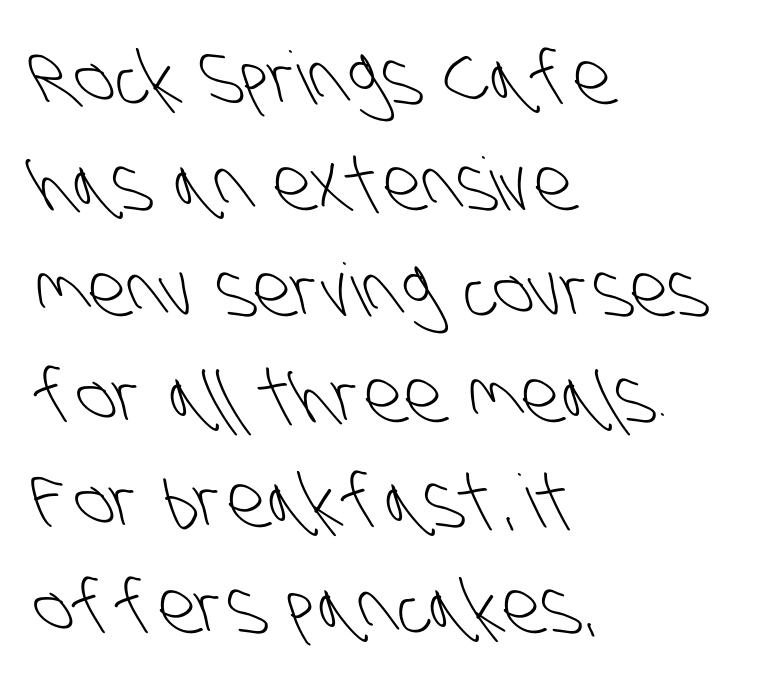
Decoration check: the copy has no underline. Vertical spacing — default. This rendering employs a face without finishing strokes, i.e., a sans-serif. Short note: letters normally spaced. In CSS terms this would be text-align: left.
